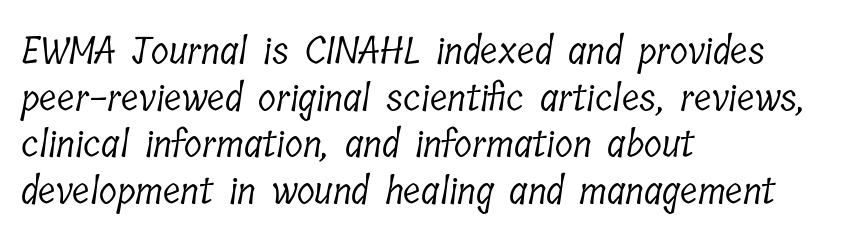
Q: Is the text bold? A: No.
Q: Is the typeface a serif or a sans-serif typeface? A: Serif.
Q: Is the text underlined? A: No.
Q: How is the paragraph aligned? A: Left-aligned.
Q: Is the spacing between letters normal or unusually wide? A: Normal.
Q: Is the spacing between lines tight, normal or loose? A: Normal.
Q: Width (condensed, normal, or wide)? A: Condensed.
Q: Stroke contrast? A: Low.
Q: x-height? A: Medium.
Q: Monospaced? A: No.
